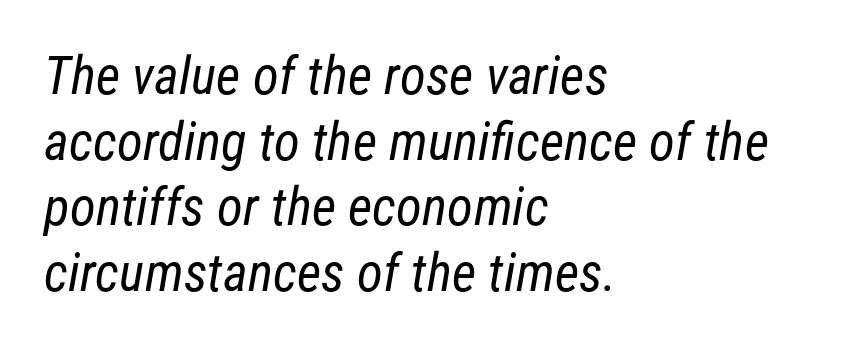
Q: Is the text bold? A: No.
Q: Is the typeface a serif or a sans-serif typeface? A: Sans-serif.
Q: Is the text underlined? A: No.
Q: How is the paragraph aligned? A: Left-aligned.
Q: Is the spacing between letters normal or unusually wide? A: Normal.
Q: Width (condensed, normal, or wide)? A: Condensed.
Q: Stroke contrast? A: Low.
Q: x-height? A: Medium.
Q: Monospaced? A: No.
